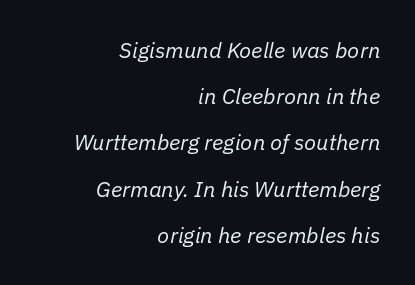
Q: Is the text bold? A: No.
Q: Is the text italic (slanted)? A: Yes, it leans right by about 11 degrees.
Q: Is the text underlined? A: No.
Q: How is the paragraph aligned? A: Right-aligned.
Q: Is the spacing between letters normal or unusually wide? A: Normal.
Q: Is the spacing between lines tight, normal or loose? A: Loose.
